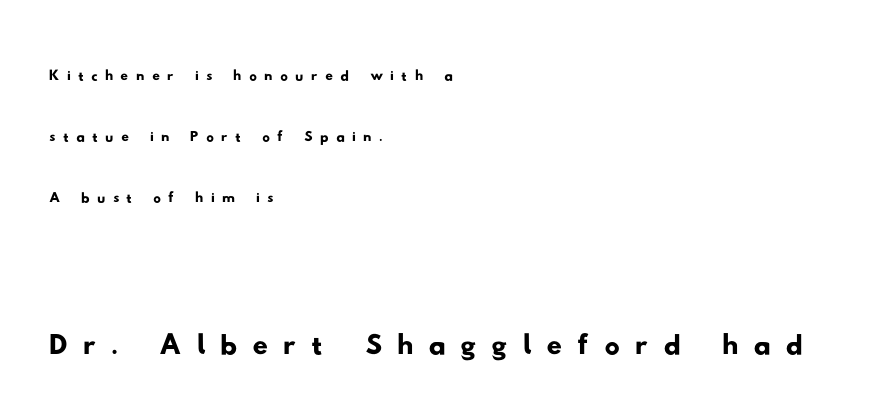
The image shows 76 px wide sans-serif type; set left-aligned, normal line spacing (1.61x), not underlined; the second (bottom) block is 2.0x larger; low stroke contrast and a small x-height.
